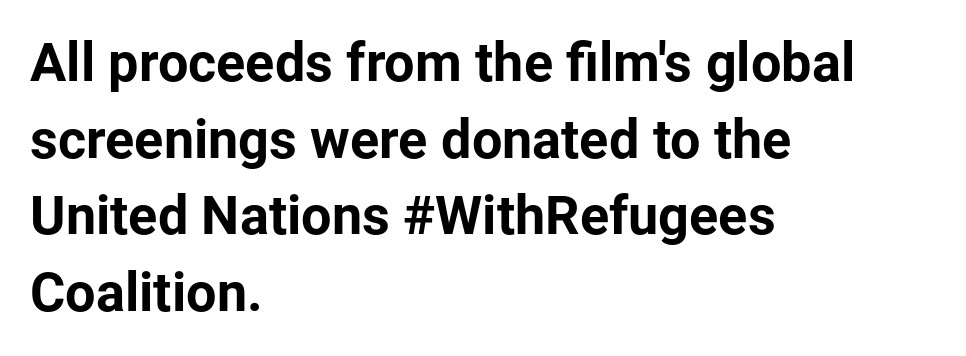
Q: Is the text bold? A: Yes.
Q: Is the text italic (slanted)? A: No, it is upright.
Q: Is the typeface a serif or a sans-serif typeface? A: Sans-serif.
Q: Is the text underlined? A: No.
Q: How is the paragraph aligned? A: Left-aligned.
Q: Is the spacing between letters normal or unusually wide? A: Normal.
Q: Is the spacing between lines tight, normal or loose? A: Normal.
Q: Width (condensed, normal, or wide)? A: Normal.
Q: Stroke contrast? A: Low.
Q: x-height? A: Medium.
Q: Monospaced? A: No.
